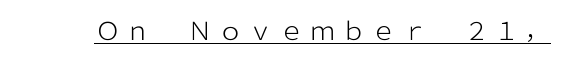
Upright lettering throughout. Look at the tracking — it's clearly loosened, letters drifting apart. Beneath each row of characters lies a ruled line. Vertical stems look standard width or narrower in stroke.
